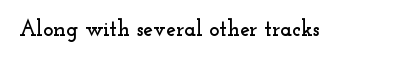
Tall strokes in this sample are plumb rather than angled. Short note: letters normally spaced. Lines of text with bare space underneath.
